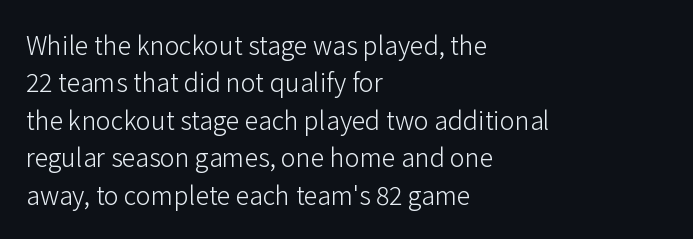
The image shows 25 px text type, upright; set left-aligned, normal line spacing (1.5x), normal letter spacing, not underlined.
